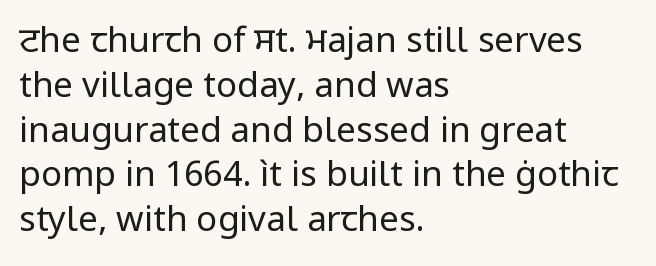
Q: Is the text bold? A: No.
Q: Is the text italic (slanted)? A: No, it is upright.
Q: Is the typeface a serif or a sans-serif typeface? A: Sans-serif.
Q: Is the text underlined? A: No.
Q: How is the paragraph aligned? A: Left-aligned.
Q: Is the spacing between letters normal or unusually wide? A: Normal.
Q: Is the spacing between lines tight, normal or loose? A: Normal.
Q: Width (condensed, normal, or wide)? A: Normal.
Q: Stroke contrast? A: Low.
Q: x-height? A: Medium.
Q: Monospaced? A: No.
